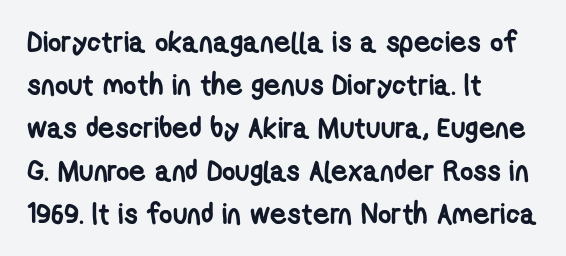
The image shows 29 px semibold, condensed sans-serif type; set left-aligned, normal line spacing (1.48x), normal letter spacing, not underlined; low stroke contrast and a medium x-height.
